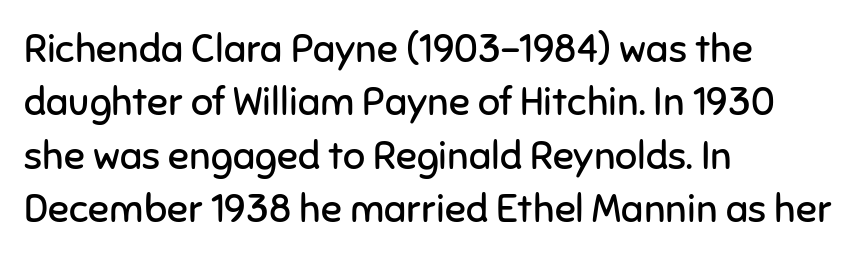
The glyphs in this specimen are sans serif. Compared with a typical body face, this is equally light or lighter still. The rendering keeps characters at their native spacing. You can tell it's not italic because the verticals are truly vertical.
